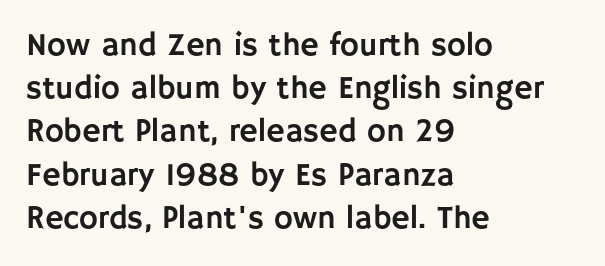
The image shows 32 px sans-serif type, upright; set left-aligned, normal line spacing (1.35x), normal letter spacing, not underlined; low stroke contrast and a large x-height.
